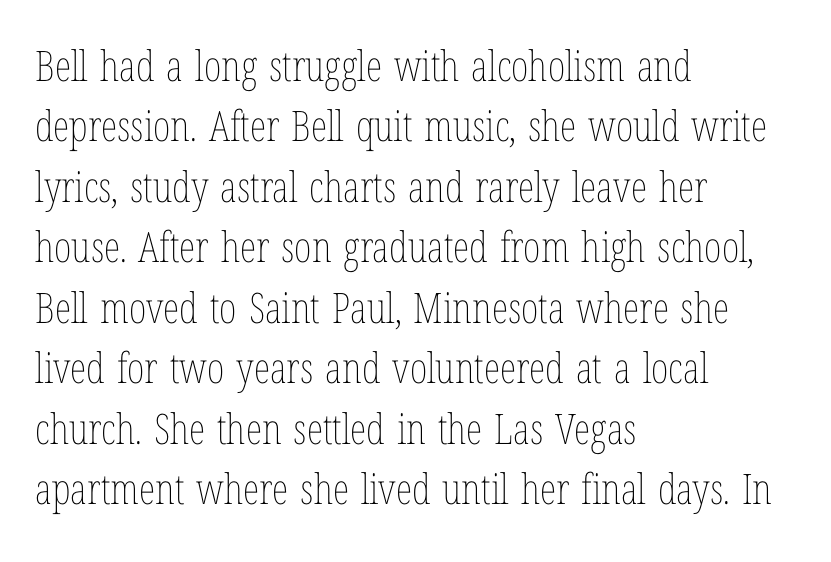
The image shows 42 px thin, condensed type, upright; set left-aligned, normal line spacing (1.44x), normal letter spacing, not underlined; low stroke contrast and a medium x-height.
